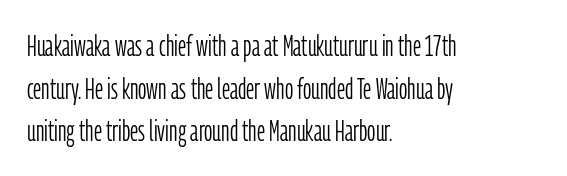
Q: Is the text bold? A: No.
Q: Is the text italic (slanted)? A: No, it is upright.
Q: Is the typeface a serif or a sans-serif typeface? A: Sans-serif.
Q: Is the text underlined? A: No.
Q: How is the paragraph aligned? A: Left-aligned.
Q: Is the spacing between letters normal or unusually wide? A: Normal.
Q: Is the spacing between lines tight, normal or loose? A: Normal.
Q: Width (condensed, normal, or wide)? A: Condensed.
Q: Stroke contrast? A: Low.
Q: x-height? A: Medium.
Q: Monospaced? A: No.
